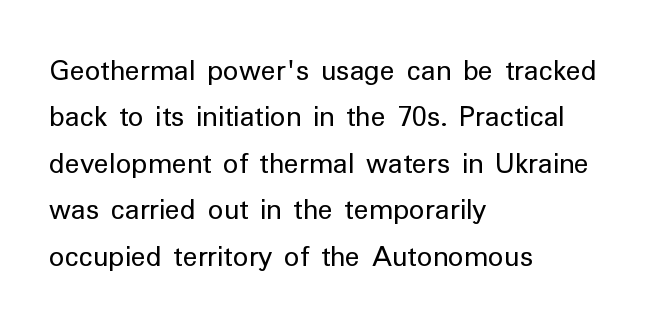
Characters remain perfectly vertical along every line. Default kerning and tracking; the words read as compact shapes. Vertically, the passage feels balanced, rows spaced as you'd expect. This sample uses a sans-serif face.
